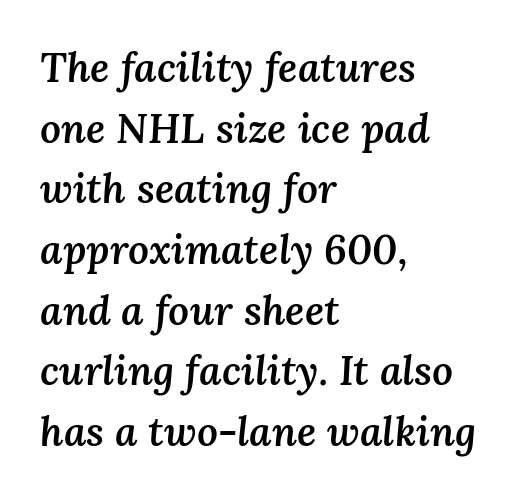
{"italic": "yes", "lean": "right", "slant_degrees": 3, "bold": "semi", "weight": "semibold", "width": "normal", "stroke_contrast": "medium", "x_height": "medium", "monospaced": "no", "underline": "no", "align": "left", "line_spacing": "normal", "line_spacing_ratio": 1.48, "letter_spacing": "normal", "letter_spacing_em": 0.0, "glyph_px": 41}
